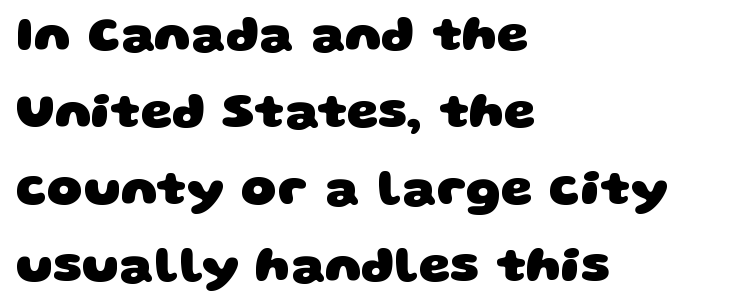
Q: Is the text bold? A: Yes.
Q: Is the typeface a serif or a sans-serif typeface? A: Sans-serif.
Q: Is the text underlined? A: No.
Q: How is the paragraph aligned? A: Left-aligned.
Q: Is the spacing between letters normal or unusually wide? A: Normal.
Q: Is the spacing between lines tight, normal or loose? A: Normal.
Q: Width (condensed, normal, or wide)? A: Wide.
Q: Stroke contrast? A: Low.
Q: x-height? A: Large.
Q: Monospaced? A: No.
